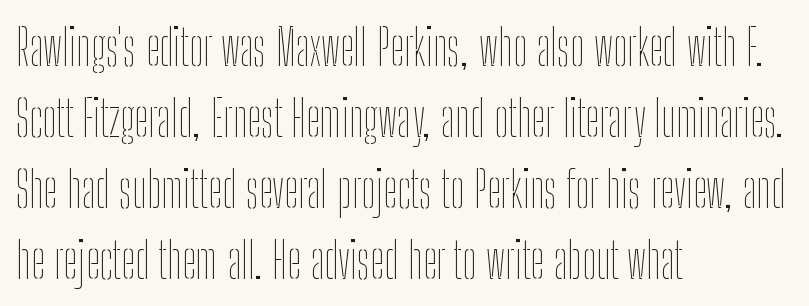
Q: Is the text bold? A: No.
Q: Is the text italic (slanted)? A: No, it is upright.
Q: Is the text underlined? A: No.
Q: How is the paragraph aligned? A: Left-aligned.
Q: Is the spacing between letters normal or unusually wide? A: Normal.
Q: Is the spacing between lines tight, normal or loose? A: Normal.
Q: Width (condensed, normal, or wide)? A: Condensed.
Q: Stroke contrast? A: Low.
Q: x-height? A: Medium.
Q: Monospaced? A: No.
